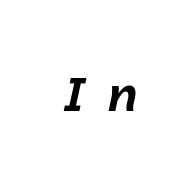
The image shows 49 px bold type, italic (leaning right); set unusually wide letter spacing (+0.43 em), not underlined; low stroke contrast and a medium x-height.
